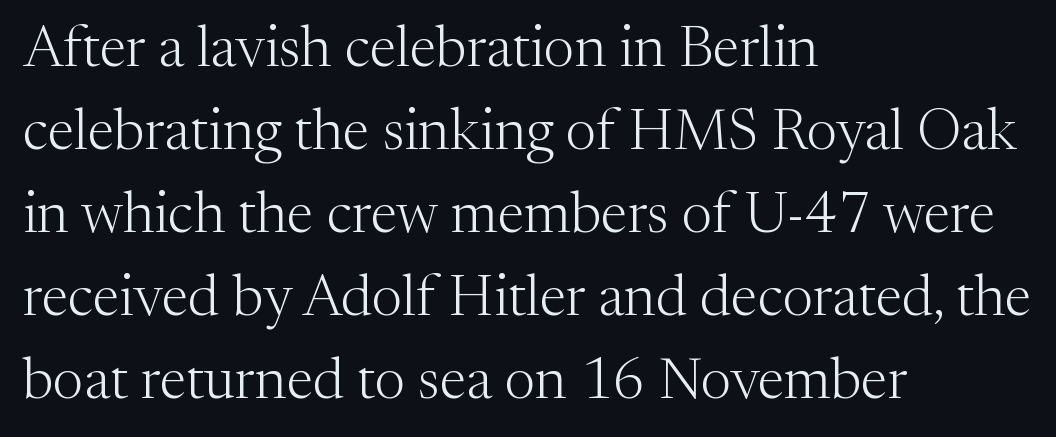
{"serif": "yes", "italic": "no", "bold": "no", "weight": "light", "width": "normal", "stroke_contrast": "medium", "x_height": "medium", "monospaced": "no", "underline": "no", "align": "left", "line_spacing": "normal", "line_spacing_ratio": 1.43, "letter_spacing": "normal", "letter_spacing_em": 0.0, "glyph_px": 58}
